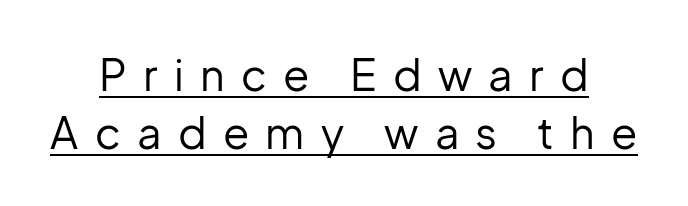
{"serif": "no", "italic": "no", "bold": "no", "weight": "regular", "width": "normal", "stroke_contrast": "low", "x_height": "medium", "monospaced": "no", "underline": "yes", "align": "center", "line_spacing": "normal", "line_spacing_ratio": 1.36, "letter_spacing": "wide", "letter_spacing_em": 0.38, "glyph_px": 43}
